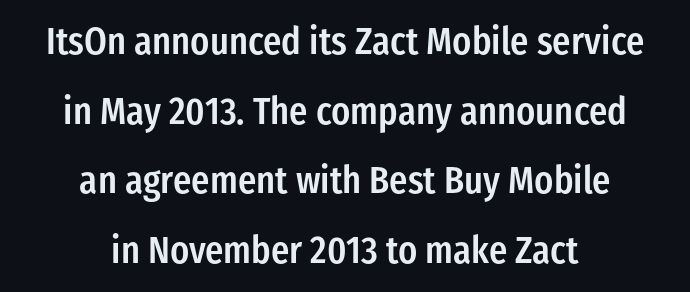
{"serif": "no", "italic": "no", "bold": "semi", "weight": "semibold", "width": "condensed", "stroke_contrast": "low", "x_height": "medium", "monospaced": "no", "underline": "no", "align": "center", "line_spacing_ratio": 1.83, "letter_spacing": "normal", "letter_spacing_em": 0.0, "glyph_px": 38}
